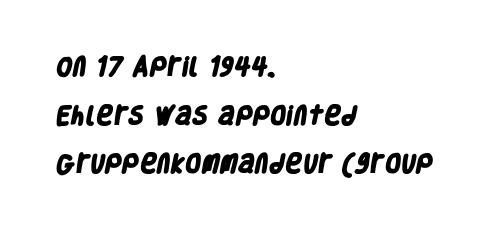
Q: Is the text bold? A: Yes.
Q: Is the text underlined? A: No.
Q: How is the paragraph aligned? A: Left-aligned.
Q: Is the spacing between letters normal or unusually wide? A: Normal.
Q: Is the spacing between lines tight, normal or loose? A: Loose.
